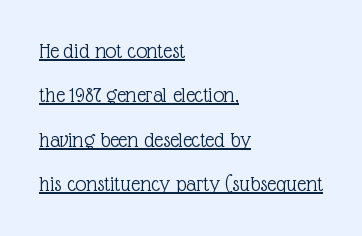
Is there much room between lines? Yes — plenty of vertical air separates them. Notice how the stems are strictly vertical — no italics here. The gaps between neighbouring characters are ordinary and unremarkable. The passage shown is not bold in any degree. Each line starts at the same left margin while the right side varies. Like a heading marked for emphasis, these lines bear an underscore.
